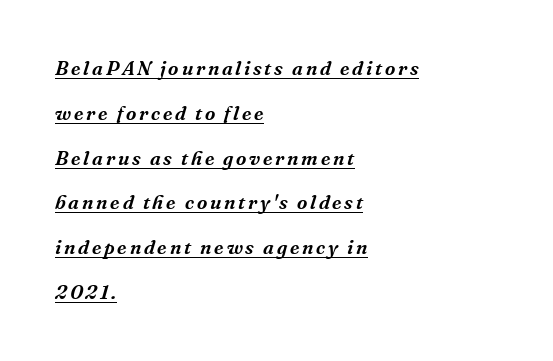
The image shows 20 px text type, italic (leaning right); set left-aligned, loose line spacing (2.24x), underlined.
